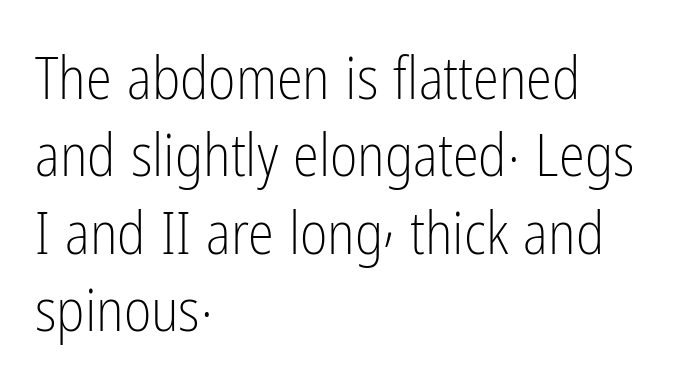
The image shows 59 px light, condensed sans-serif type, upright; set left-aligned, normal line spacing (1.31x), normal letter spacing, not underlined; low stroke contrast and a medium x-height.
